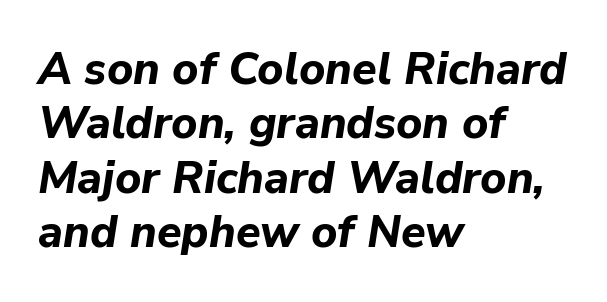
The string is rendered with underlining switched off. The face used here is proportionally spaced, like ordinary book or web type. The font's italic variant was chosen for this text. How are the letters spaced? Ordinarily, with no added tracking. A student would call this left alignment; a typographer would say flush left, rag right. Typesetter's note: full bold, strokes at maximum text heaviness.
